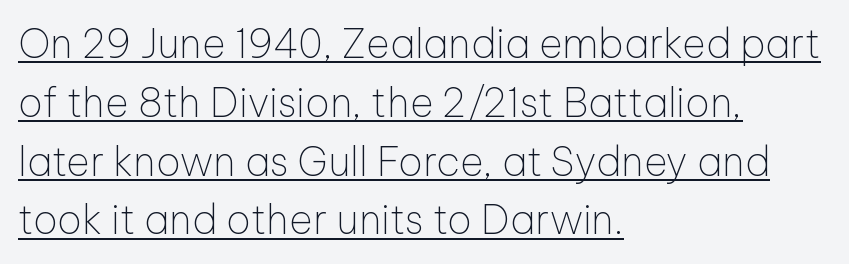
Between one letter and the next there's only the usual sliver of space. Each letter keeps its own natural width here, so spacing adapts to shape. The setting favours the left margin, as ordinary paragraphs usually do. Rows of type keep a routine distance in the vertical direction.
